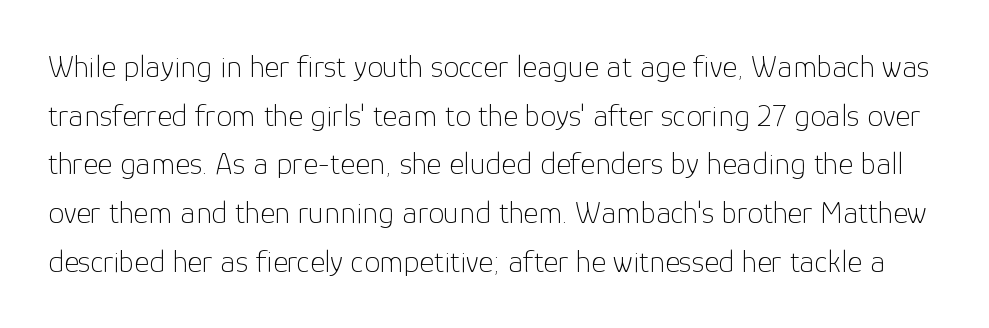
Q: Is the text bold? A: No.
Q: Is the text italic (slanted)? A: No, it is upright.
Q: Is the typeface a serif or a sans-serif typeface? A: Sans-serif.
Q: Is the text underlined? A: No.
Q: Is the spacing between letters normal or unusually wide? A: Normal.
Q: Is the spacing between lines tight, normal or loose? A: Normal.
Q: Width (condensed, normal, or wide)? A: Normal.
Q: Stroke contrast? A: Low.
Q: x-height? A: Medium.
Q: Monospaced? A: No.
